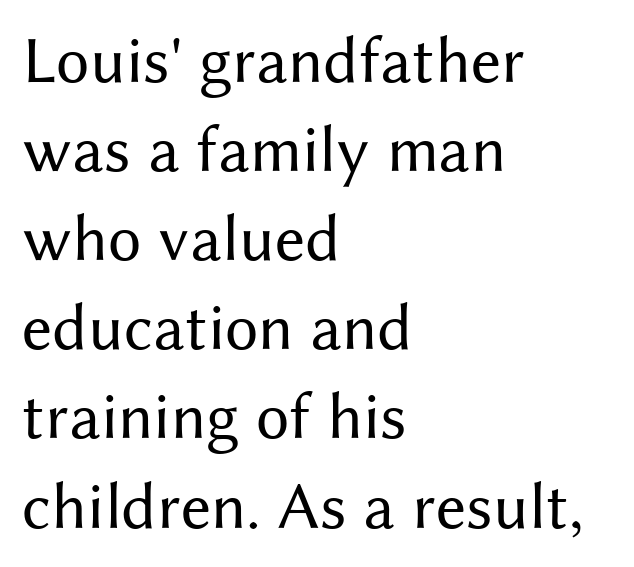
{"serif": "no", "italic": "no", "bold": "no", "weight": "regular", "width": "normal", "stroke_contrast": "medium", "x_height": "medium", "monospaced": "no", "underline": "no", "align": "left", "line_spacing": "normal", "line_spacing_ratio": 1.33, "letter_spacing": "normal", "letter_spacing_em": 0.0, "glyph_px": 67}
